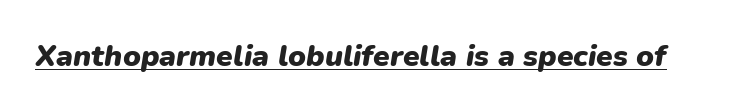
The image shows 30 px heavy type, italic (leaning right); set normal letter spacing, underlined; low stroke contrast and a medium x-height.
